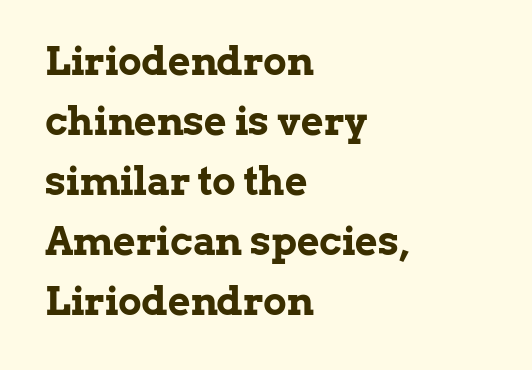
Underline: absent. Evenly set lines give the paragraph a standard silhouette. Is the letter spacing exaggerated? No — it looks like the ordinary default. The passage is arranged the way most books set body copy — flush left. Weight: bold. The passage shown is typed in a proportional face where columns would drift.
